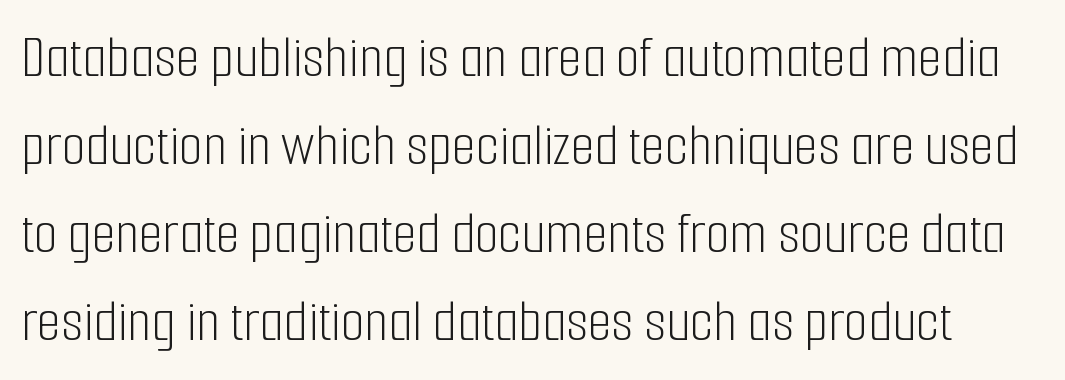
The image shows 61 px light, condensed sans-serif type, upright; set normal line spacing (1.44x), normal letter spacing, not underlined; low stroke contrast and a medium x-height.
